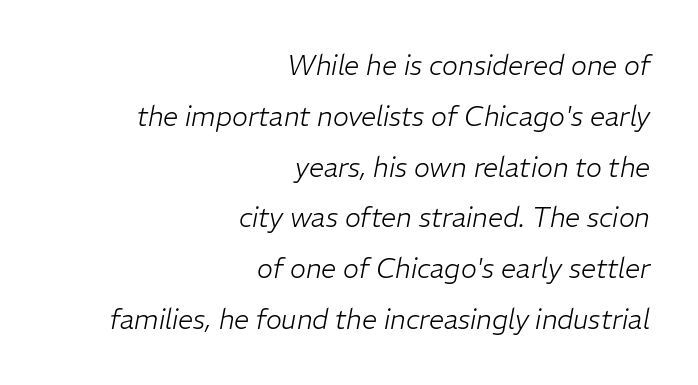
{"italic": "yes", "lean": "right", "slant_degrees": 11, "bold": "no", "underline": "no", "align": "right", "line_spacing_ratio": 1.88, "letter_spacing": "normal", "letter_spacing_em": 0.0, "glyph_px": 27}
